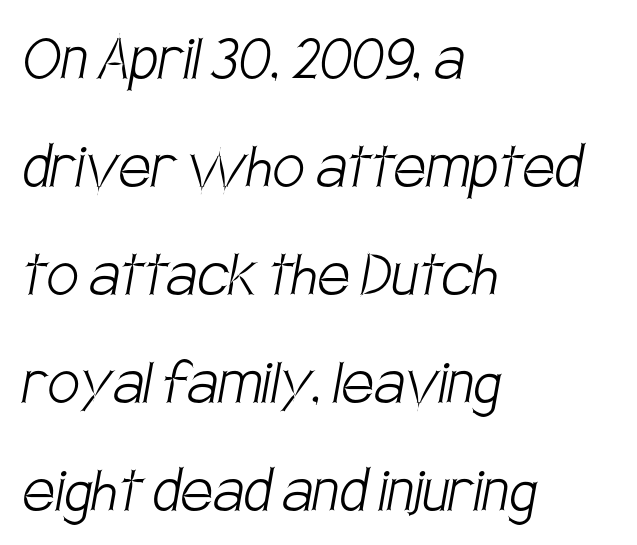
The image shows 72 px light, condensed sans-serif type; set left-aligned, normal line spacing (1.5x), normal letter spacing, not underlined; low stroke contrast and a large x-height.
